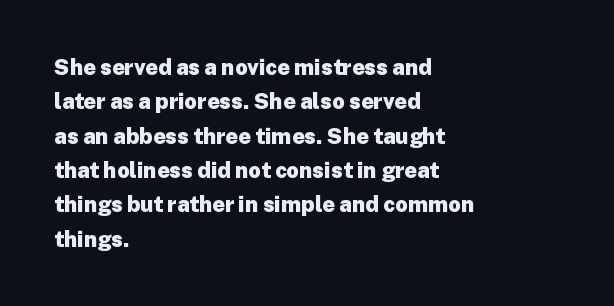
Upright lettering throughout. Just letters on the line, the space beneath them empty. The vertical gap from one line to the next is medium. Strong, thick strokes mark this as bold type. Short and long lines alike share a common starting point at left.
